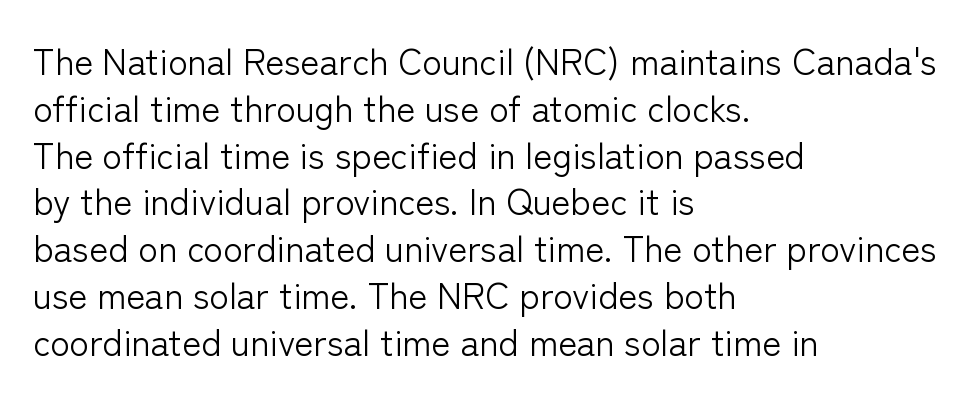
The line-height multiplier appears to be the usual default. The axis of the letterforms is exactly vertical. Honestly, there is no underline to notice here at all. The face used here is rendered with its standard letterfit.
